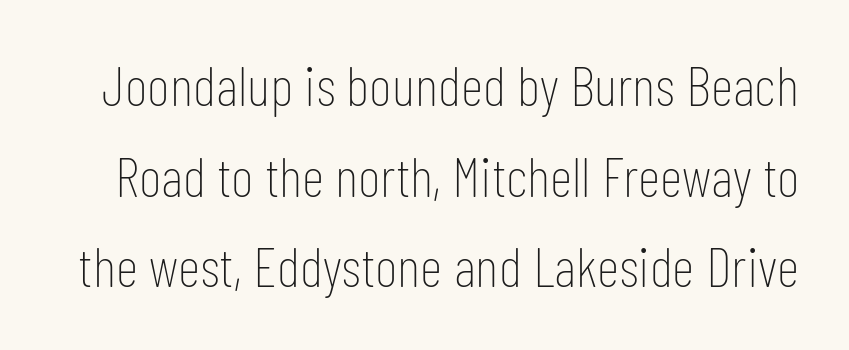
{"serif": "no", "italic": "no", "bold": "no", "weight": "thin", "width": "condensed", "stroke_contrast": "low", "x_height": "medium", "monospaced": "no", "underline": "no", "line_spacing": "normal", "line_spacing_ratio": 1.62, "letter_spacing": "normal", "letter_spacing_em": 0.0, "glyph_px": 56}
